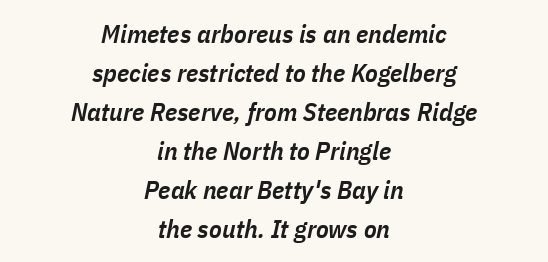
The image shows 26 px text type, italic (leaning right); set centered, normal line spacing (1.5x), normal letter spacing, not underlined.
